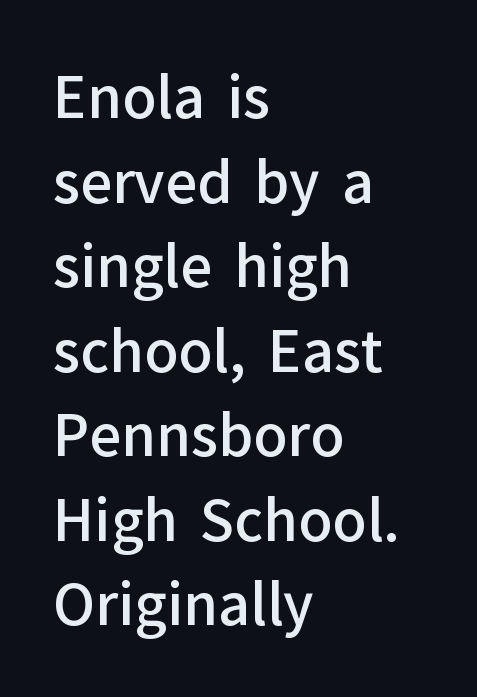
These lines are rendered in a variable-pitch font. Does the weight exceed regular? Yes, but only to semibold. Is this a sans? Yes — the strokes have no serifs. The space beneath each line is pristine and unruled.
